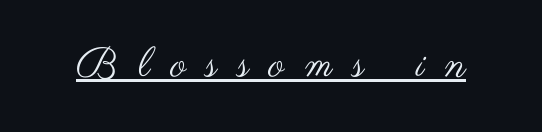
{"serif": "no", "bold": "no", "weight": "regular", "width": "wide", "stroke_contrast": "medium", "x_height": "small", "monospaced": "no", "underline": "yes", "letter_spacing": "wide", "letter_spacing_em": 0.48, "glyph_px": 42}
